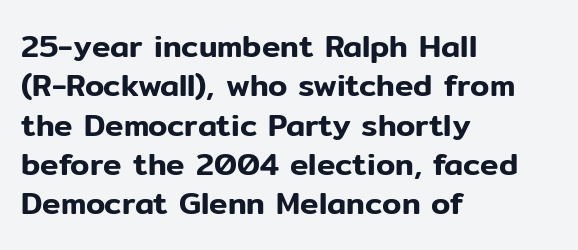
Horizontal bands of white between lines are of average thickness. In terms of letterform style, serifs are entirely absent. Notice how the passage keeps a crisp vertical edge on the left only. Is there any slant? The stems are plumb. There is no visible air inserted between adjacent glyphs. The passage shown is typed in a proportional face where columns would drift.
